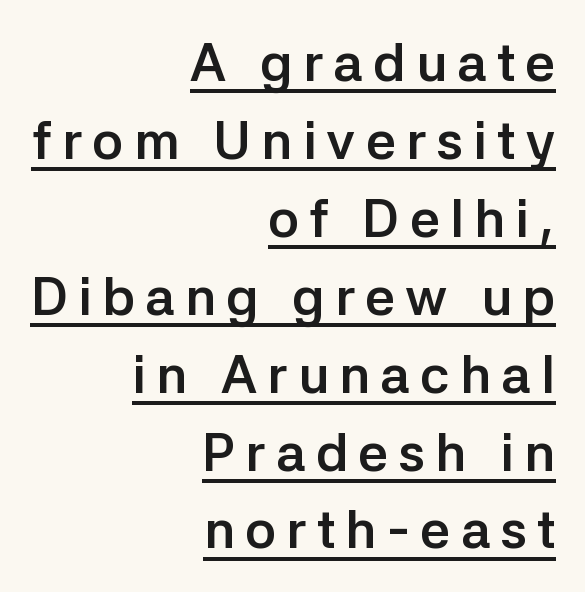
Q: Is the text bold? A: Yes.
Q: Is the text italic (slanted)? A: No, it is upright.
Q: Is the typeface a serif or a sans-serif typeface? A: Sans-serif.
Q: Is the text underlined? A: Yes.
Q: How is the paragraph aligned? A: Right-aligned.
Q: Is the spacing between lines tight, normal or loose? A: Normal.
Q: Width (condensed, normal, or wide)? A: Normal.
Q: Stroke contrast? A: Low.
Q: x-height? A: Medium.
Q: Monospaced? A: No.
